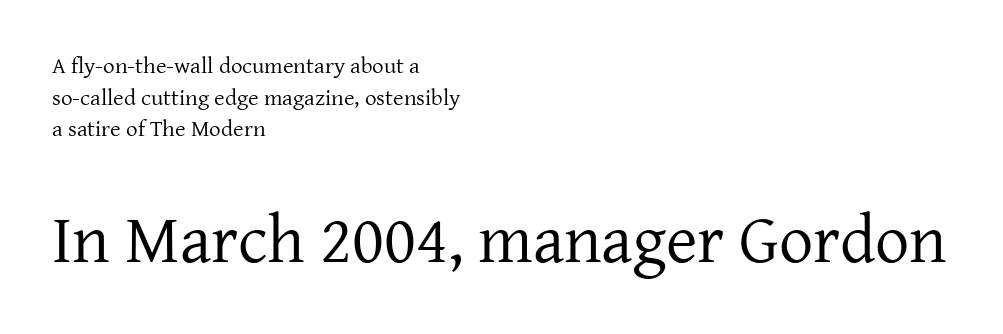
{"serif": "yes", "italic": "no", "bold": "no", "weight": "regular", "width": "normal", "stroke_contrast": "low", "x_height": "medium", "monospaced": "no", "underline": "no", "align": "left", "line_spacing": "normal", "line_spacing_ratio": 1.38, "letter_spacing": "normal", "letter_spacing_em": 0.0, "larger_block": "second", "size_ratio": 2.96, "glyph_px": 68}
